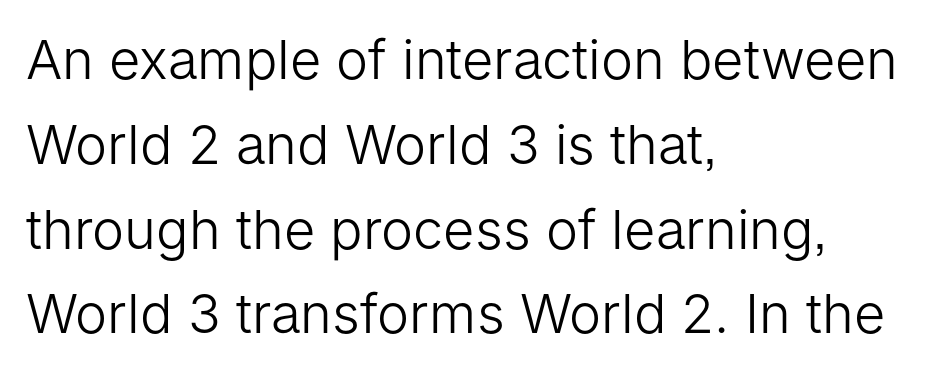
{"serif": "no", "italic": "no", "bold": "no", "weight": "light", "width": "normal", "stroke_contrast": "low", "x_height": "medium", "monospaced": "no", "underline": "no", "align": "left", "line_spacing": "normal", "line_spacing_ratio": 1.57, "letter_spacing": "normal", "letter_spacing_em": 0.0, "glyph_px": 54}
